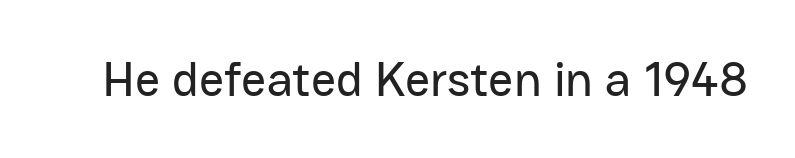
{"serif": "no", "italic": "no", "width": "normal", "stroke_contrast": "low", "x_height": "medium", "monospaced": "no", "underline": "no", "letter_spacing": "normal", "letter_spacing_em": 0.0, "glyph_px": 49}
